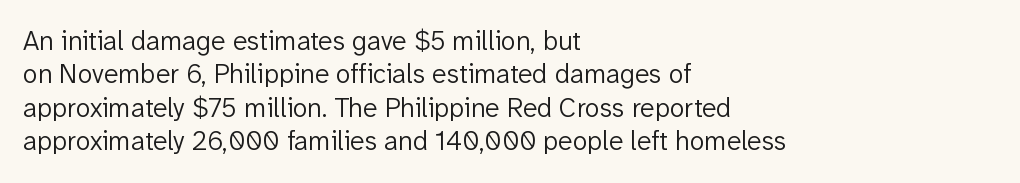
{"italic": "no", "bold": "no", "underline": "no", "align": "left", "line_spacing_ratio": 1.24, "letter_spacing": "normal", "letter_spacing_em": 0.0, "glyph_px": 27}
